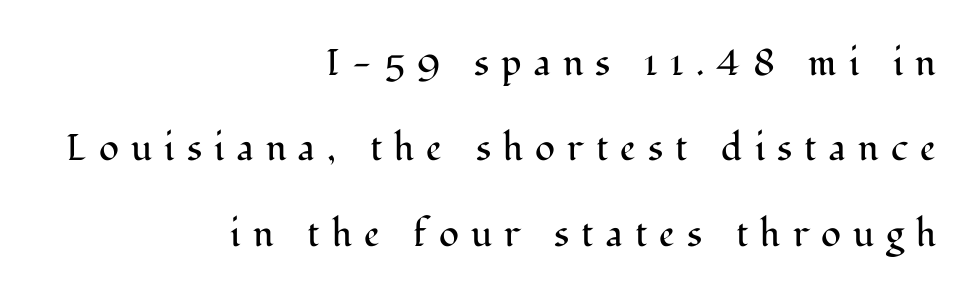
The image shows 37 px regular-weight serif type, upright; set right-aligned, loose line spacing (2.31x), unusually wide letter spacing (+0.33 em), not underlined; medium stroke contrast and a medium x-height.
